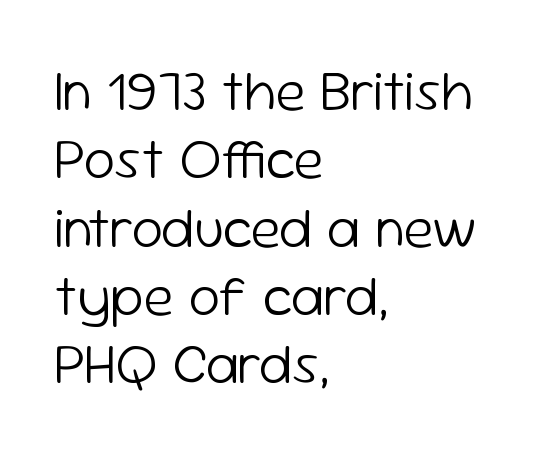
Q: Is the text bold? A: No.
Q: Is the text italic (slanted)? A: No, it is upright.
Q: Is the typeface a serif or a sans-serif typeface? A: Sans-serif.
Q: Is the text underlined? A: No.
Q: How is the paragraph aligned? A: Left-aligned.
Q: Is the spacing between letters normal or unusually wide? A: Normal.
Q: Width (condensed, normal, or wide)? A: Normal.
Q: Stroke contrast? A: Low.
Q: x-height? A: Medium.
Q: Monospaced? A: No.
